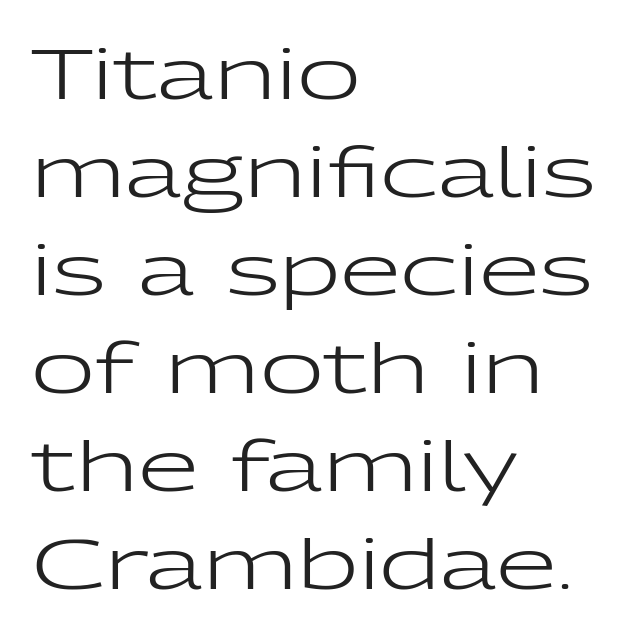
The image shows 70 px regular-weight, wide sans-serif type, upright; set left-aligned, normal line spacing (1.4x), normal letter spacing, not underlined; low stroke contrast and a medium x-height.
